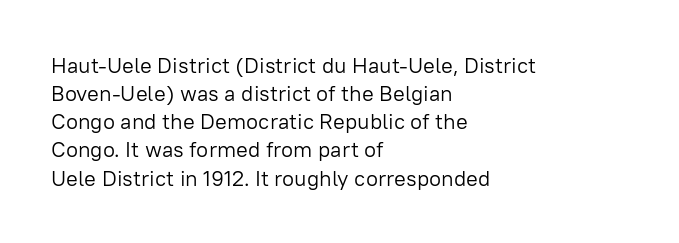
Q: Is the text bold? A: No.
Q: Is the text italic (slanted)? A: No, it is upright.
Q: Is the text underlined? A: No.
Q: How is the paragraph aligned? A: Left-aligned.
Q: Is the spacing between letters normal or unusually wide? A: Normal.
Q: Is the spacing between lines tight, normal or loose? A: Normal.
